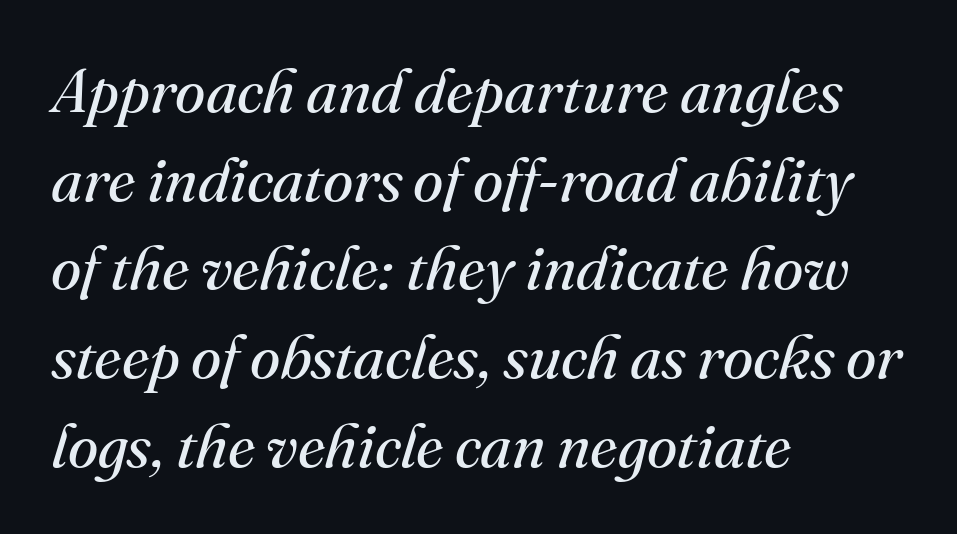
{"serif": "yes", "italic": "yes", "lean": "right", "slant_degrees": 16, "bold": "no", "weight": "regular", "width": "normal", "stroke_contrast": "medium", "x_height": "small", "monospaced": "no", "underline": "no", "align": "left", "line_spacing": "normal", "line_spacing_ratio": 1.43, "letter_spacing": "normal", "letter_spacing_em": 0.0, "glyph_px": 62}
